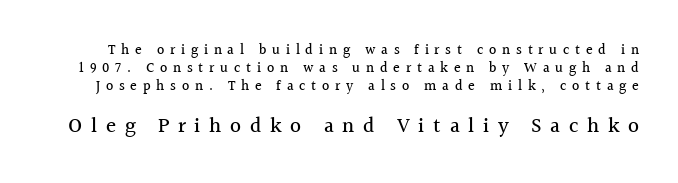
{"italic": "no", "underline": "no", "line_spacing": "normal", "line_spacing_ratio": 1.28, "letter_spacing": "wide", "letter_spacing_em": 0.41, "larger_block": "second", "size_ratio": 1.5, "glyph_px": 21}
